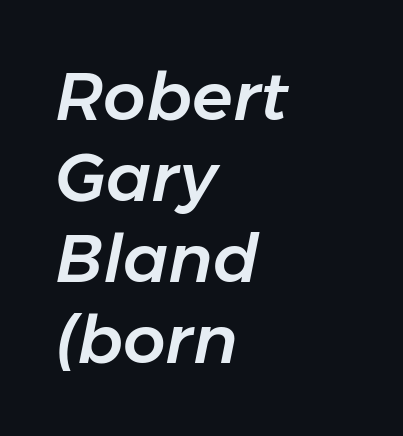
The image shows 67 px text type, italic (leaning right); set left-aligned, line spacing 1.21x, normal letter spacing, not underlined; low stroke contrast and a medium x-height.
